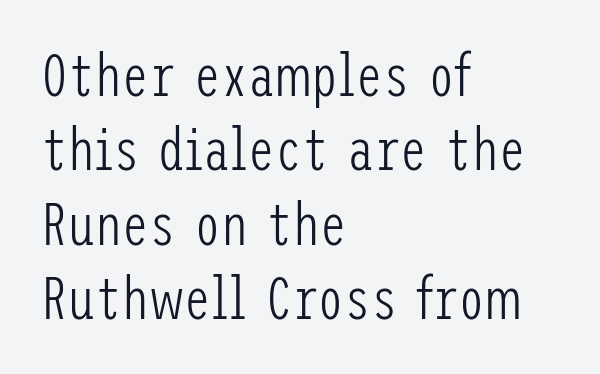
Is the letter spacing exaggerated? No — it looks like the ordinary default. A typesetter would label this face a sans. The words here are not underlined. Nope, not italic — everything's standing straight. Typeset ragged right — the left edge is the straight one. Is the stroke heavy? The answer is a plain regular-or-lighter.
